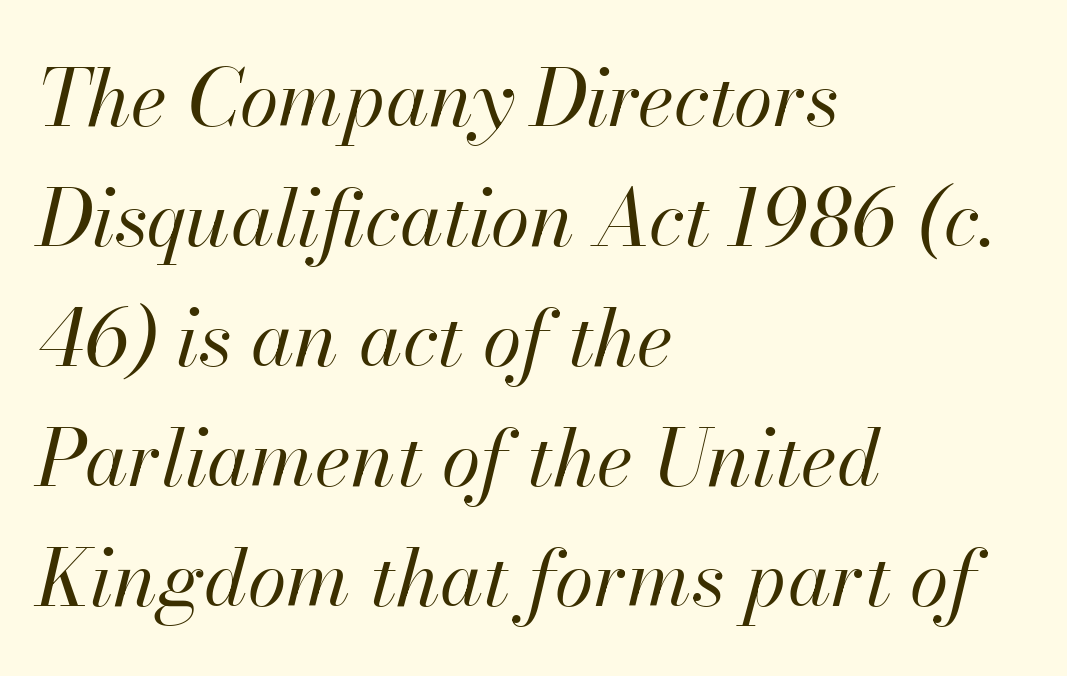
Q: Is the text bold? A: No.
Q: Is the text italic (slanted)? A: Yes, it leans right by about 13 degrees.
Q: Is the text underlined? A: No.
Q: How is the paragraph aligned? A: Left-aligned.
Q: Is the spacing between letters normal or unusually wide? A: Normal.
Q: Is the spacing between lines tight, normal or loose? A: Normal.
Q: Width (condensed, normal, or wide)? A: Normal.
Q: Stroke contrast? A: High.
Q: x-height? A: Small.
Q: Monospaced? A: No.
